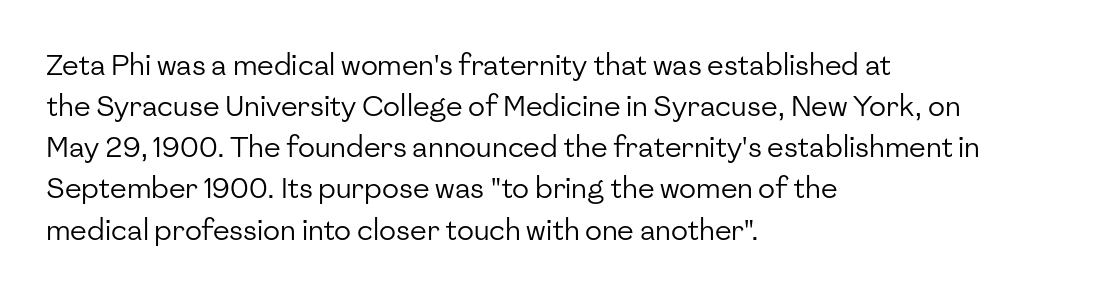
{"serif": "no", "italic": "no", "bold": "no", "weight": "regular", "width": "normal", "stroke_contrast": "low", "x_height": "medium", "monospaced": "no", "underline": "no", "align": "left", "line_spacing": "normal", "line_spacing_ratio": 1.47, "letter_spacing": "normal", "letter_spacing_em": 0.0, "glyph_px": 28}
